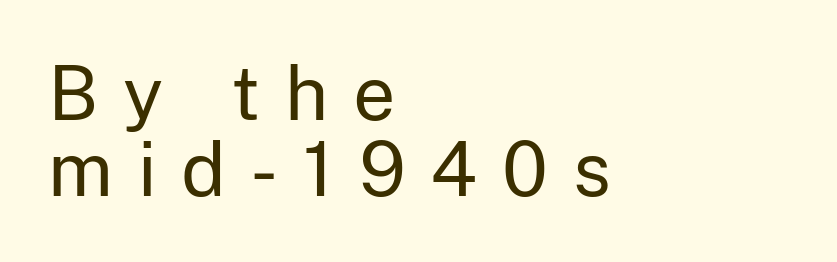
{"serif": "no", "italic": "no", "bold": "no", "weight": "regular", "width": "normal", "stroke_contrast": "low", "x_height": "medium", "monospaced": "no", "underline": "no", "align": "left", "line_spacing": "tight", "line_spacing_ratio": 1.02, "letter_spacing": "wide", "letter_spacing_em": 0.33, "glyph_px": 75}
